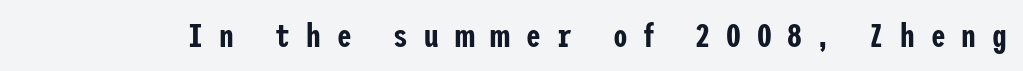
A typesetter would mark this as roman, not italic. Note: no serifs on the glyphs. Between one letter and the next there's a generous, obvious gap. The zone under the glyphs is completely vacant.
